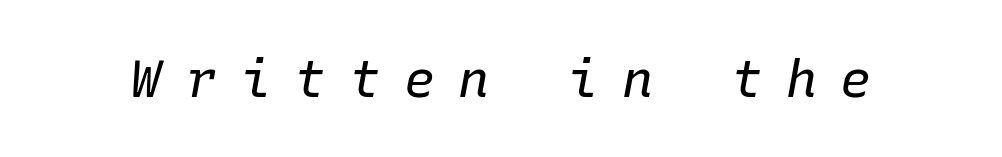
The image shows 52 px regular-weight type, italic (leaning right), monospaced; set unusually wide letter spacing (+0.45 em), not underlined; low stroke contrast and a medium x-height.
